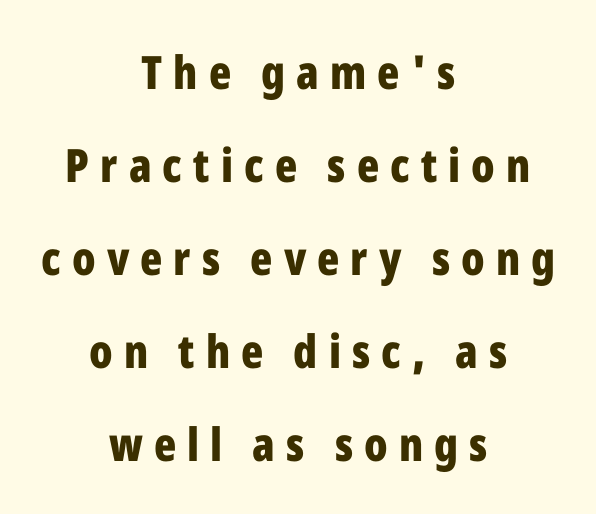
Q: Is the text bold? A: Yes.
Q: Is the text italic (slanted)? A: No, it is upright.
Q: Is the typeface a serif or a sans-serif typeface? A: Sans-serif.
Q: Is the text underlined? A: No.
Q: How is the paragraph aligned? A: Centered.
Q: Is the spacing between letters normal or unusually wide? A: Unusually wide.
Q: Is the spacing between lines tight, normal or loose? A: Loose.
Q: Width (condensed, normal, or wide)? A: Condensed.
Q: Stroke contrast? A: Low.
Q: x-height? A: Medium.
Q: Monospaced? A: No.
